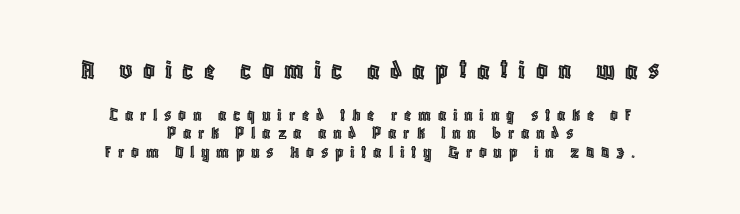
Q: Is the text italic (slanted)? A: No, it is upright.
Q: Is the text underlined? A: No.
Q: How is the paragraph aligned? A: Centered.
Q: Is the spacing between letters normal or unusually wide? A: Unusually wide.
Q: Is the spacing between lines tight, normal or loose? A: Tight.
Q: Which block of text is set in a larger size, the first (top) or the second (bottom)? A: The first (top) one.
Q: Width (condensed, normal, or wide)? A: Condensed.
Q: x-height? A: Large.
Q: Monospaced? A: No.
